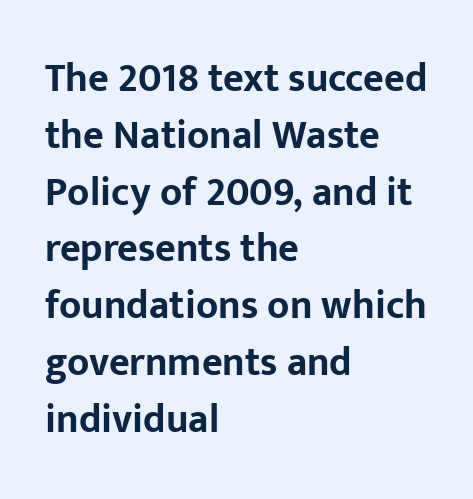
{"serif": "no", "italic": "no", "bold": "yes", "weight": "bold", "width": "normal", "stroke_contrast": "low", "x_height": "medium", "monospaced": "no", "underline": "no", "align": "left", "line_spacing": "normal", "line_spacing_ratio": 1.42, "letter_spacing": "normal", "letter_spacing_em": 0.0, "glyph_px": 40}
